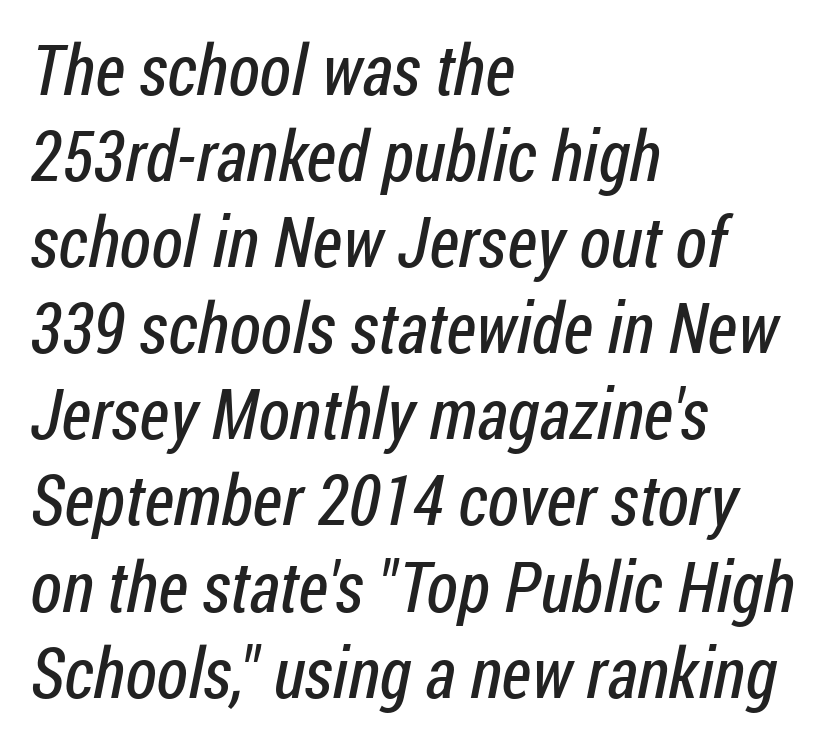
No word sits above an underline. Serifs: no, the terminals of the letterforms are clean. How are the letters spaced? Ordinarily, with no added tracking. The letters advance in unequal steps, a hallmark of proportional type. Visually the block forms a straight wall on the left and a jagged coastline on the right. Weight class: somewhere from thin through regular.
